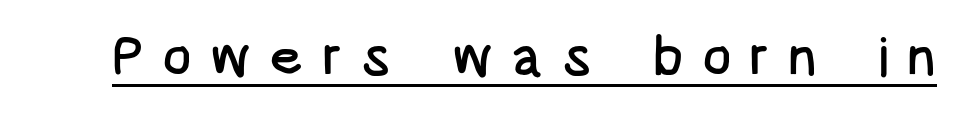
The image shows 55 px condensed sans-serif type, upright; set unusually wide letter spacing (+0.33 em), underlined; low stroke contrast and a large x-height.
